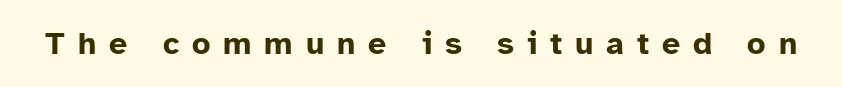
Think of a printed novel: that variable character pitch is what you see here. Characters remain perfectly vertical along every line. Nothing sits at the stroke ends, so this counts as sans-serif. How heavy is the stroke? Heavy — this is a bold.
